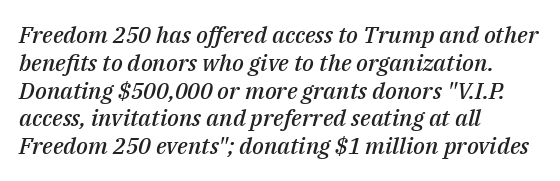
The image shows 23 px text type, italic (leaning right); set left-aligned, line spacing 1.21x, normal letter spacing, not underlined.
